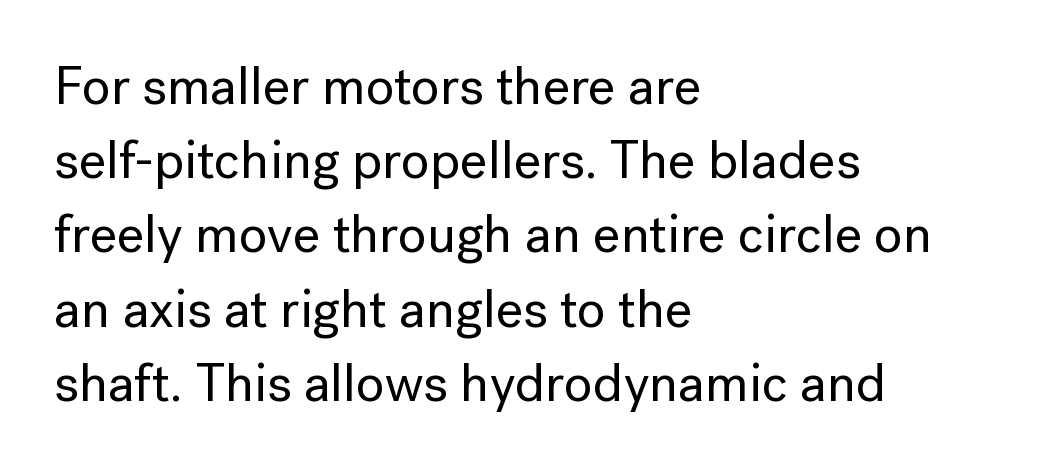
This sample is left-justified, so line endings fall wherever the words run out. These lines are composed in type without serifs. Does extra space separate the letters? No, they use regular spacing. The type sits square on the baseline with zero lean. Baseline-to-baseline distance is the conventional proportion of letter height. Spacing verdict: proportional, widths tailored to each character.
